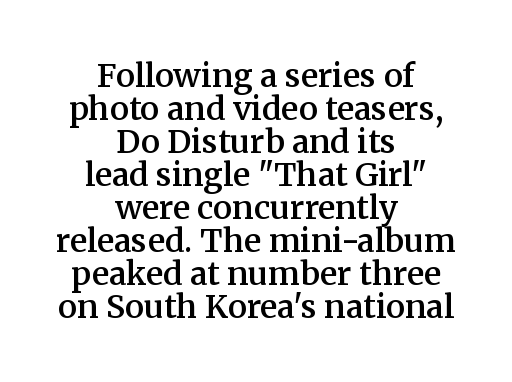
The letters stand upright; this is a roman face. The typesetting leans somewhat heavy: a semibold. The foot of each line stays bare and open. Look at the tracking — it's just the regular setting, nothing added.
